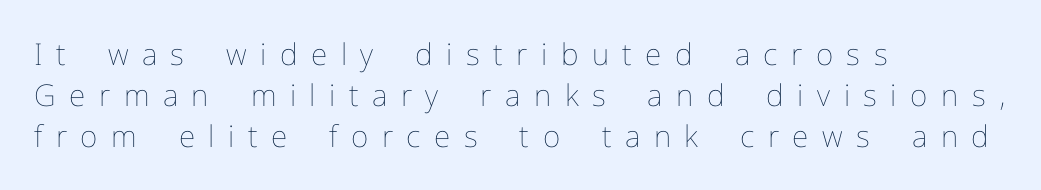
A classic flush-left, rag-right setting is used for this passage. Type without underlining. Quick note: interline space is typical. No heavy texture on the line: the type isn't bold. Character widths vary here, with narrow letters taking less room than wide ones.
